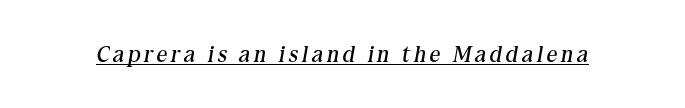
The image shows 23 px text type, italic (leaning right); set underlined.
